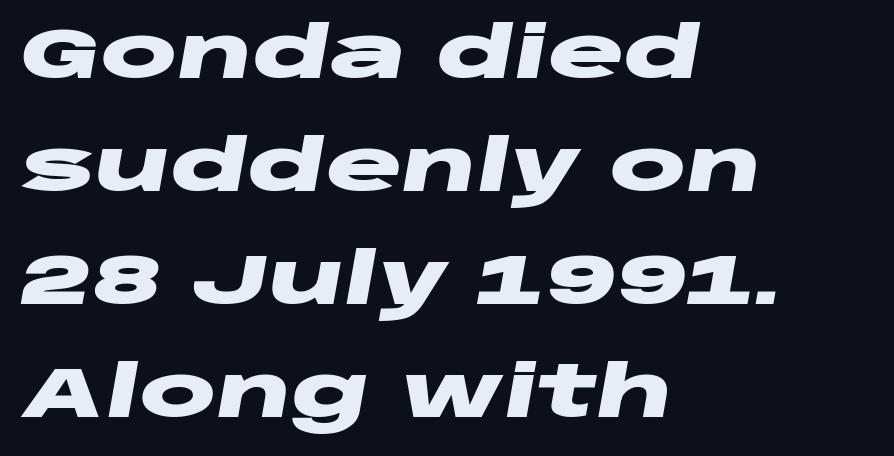
Is the block centered? No — it sits flush against the left margin. A typesetter would call this proportional, since set widths differ per character. Each new line begins a customary step beneath the previous one. Rule under the text: the space is simply empty. The horizontal fit of the characters is conventional and even.
